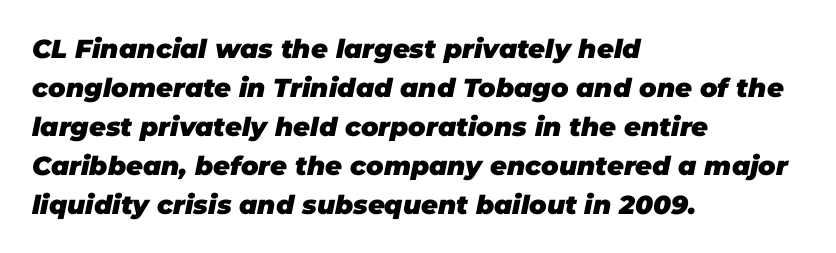
{"italic": "yes", "lean": "right", "slant_degrees": 11, "bold": "yes", "underline": "no", "align": "left", "line_spacing": "normal", "line_spacing_ratio": 1.5, "letter_spacing": "normal", "letter_spacing_em": 0.0, "glyph_px": 26}
